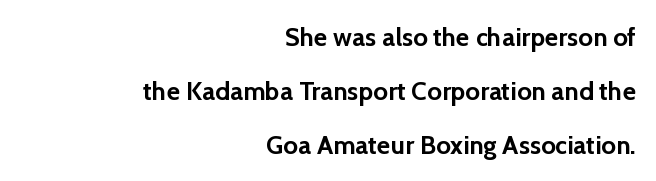
Italic? Not at all — the glyphs are vertical. What's the leading like? Stretched, with rows far apart. Summary of weight: heavy, a full bold. Check under the words: just untouched page.
